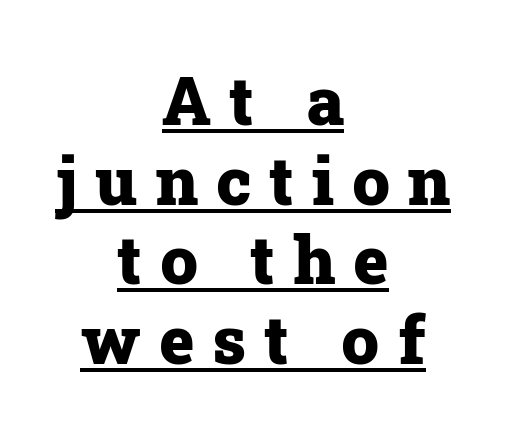
Q: Is the text bold? A: Yes.
Q: Is the text italic (slanted)? A: No, it is upright.
Q: Is the typeface a serif or a sans-serif typeface? A: Serif.
Q: Is the text underlined? A: Yes.
Q: How is the paragraph aligned? A: Centered.
Q: Is the spacing between letters normal or unusually wide? A: Unusually wide.
Q: Width (condensed, normal, or wide)? A: Normal.
Q: Stroke contrast? A: Low.
Q: x-height? A: Medium.
Q: Monospaced? A: No.
